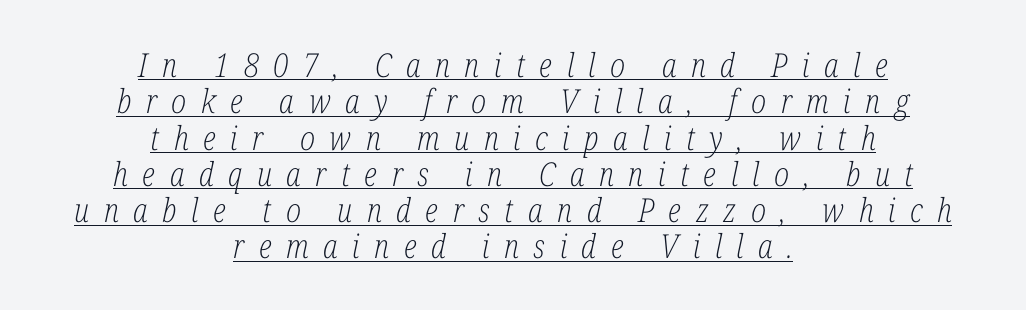
Compared with undecorated copy, this sample adds a rule below the words. Notice how descenders almost collide with the ascenders below — that's tight leading. The face used here has a pronounced slope to its letters. Think standard paragraph weight, or any step lighter than that.
